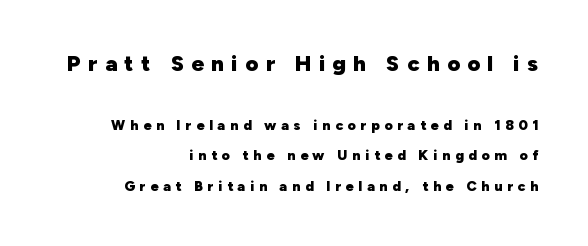
Q: Is the text bold? A: Yes.
Q: Is the text italic (slanted)? A: No, it is upright.
Q: Is the text underlined? A: No.
Q: How is the paragraph aligned? A: Right-aligned.
Q: Is the spacing between letters normal or unusually wide? A: Unusually wide.
Q: Is the spacing between lines tight, normal or loose? A: Loose.
Q: Which block of text is set in a larger size, the first (top) or the second (bottom)? A: The first (top) one.
